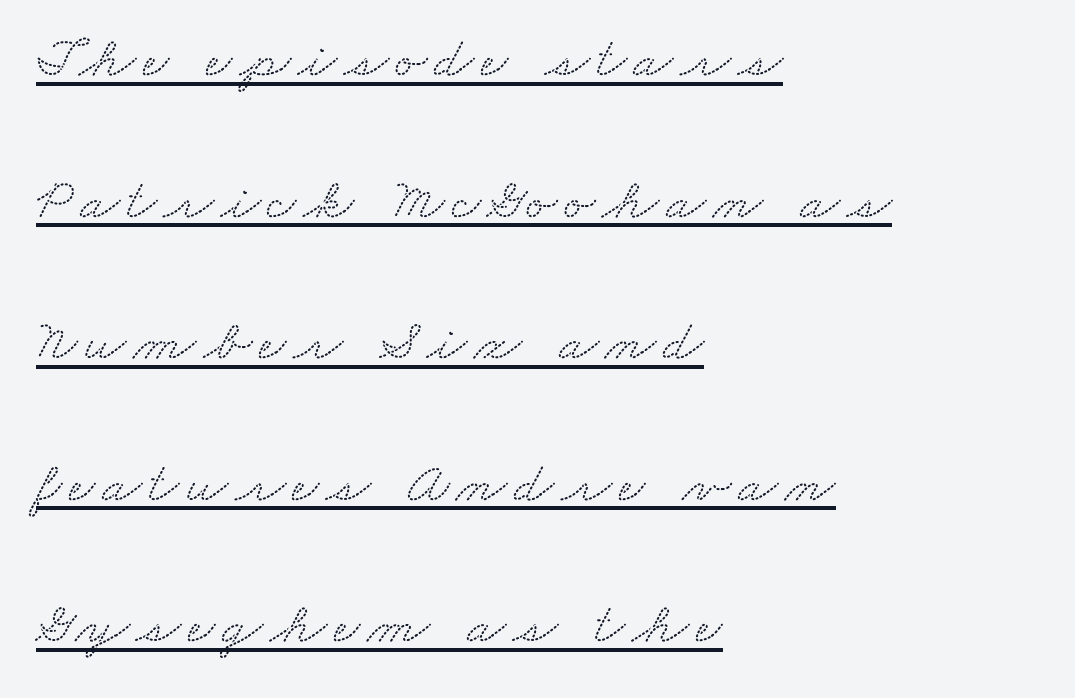
Character widths vary here, with narrow letters taking less room than wide ones. Leftover space on each line is placed entirely after the last word. The type family on display is of the serif kind. The rendered words wear a rule along their underside. Widely set lines give the paragraph a tall, airy silhouette.
